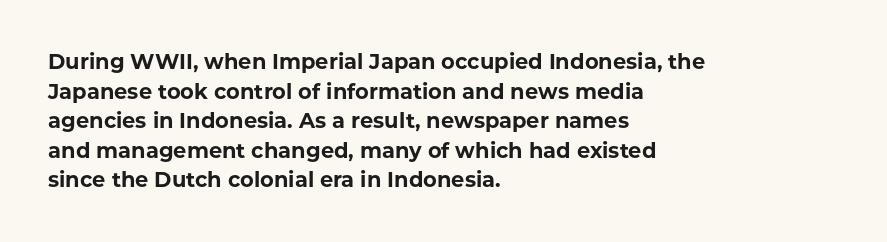
The image shows 21 px bold type, upright; set left-aligned, normal line spacing (1.41x), normal letter spacing, not underlined.
